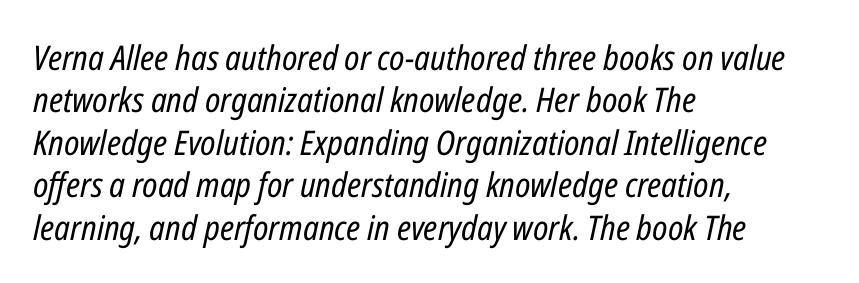
The image shows 34 px regular-weight, condensed type, italic (leaning right); set left-aligned, normal line spacing (1.25x), normal letter spacing, not underlined; low stroke contrast and a medium x-height.
